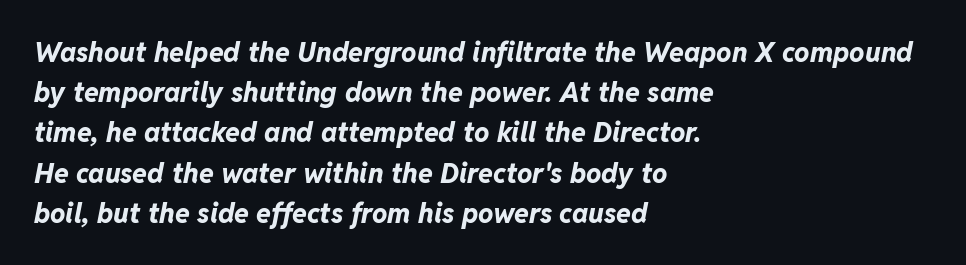
The font's italic variant was chosen for this text. Regular leading. How are the letters spaced? Ordinarily, with no added tracking. Alignment: flush left. Strong, thick strokes mark this as bold type.
